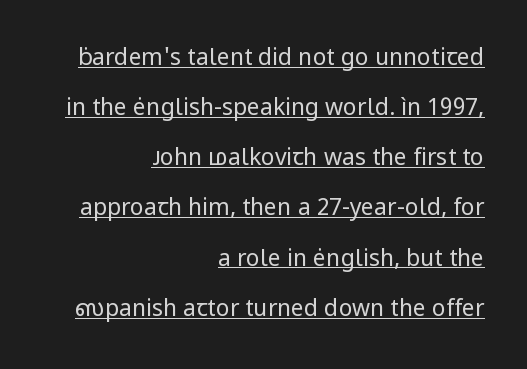
The image shows 23 px text type, upright; set right-aligned, loose line spacing (2.18x), normal letter spacing, underlined.
